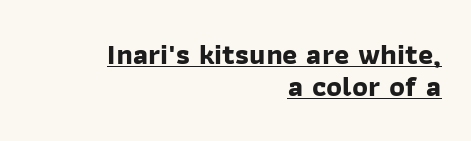
Each new line begins almost immediately beneath the previous one. The setting favours the right margin, as signatures and pull-quotes sometimes do. Is the type bold? Yes — the strokes are clearly thick and heavy. The rendering keeps characters at their native spacing.
